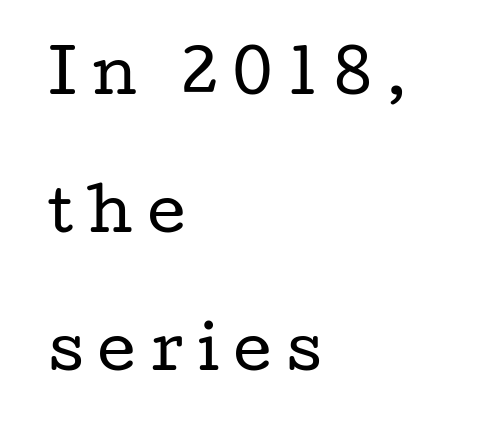
{"serif": "yes", "italic": "no", "bold": "no", "weight": "regular", "width": "wide", "stroke_contrast": "low", "x_height": "medium", "monospaced": "no", "underline": "no", "align": "left", "line_spacing": "loose", "line_spacing_ratio": 2.34, "letter_spacing": "wide", "letter_spacing_em": 0.25, "glyph_px": 59}
